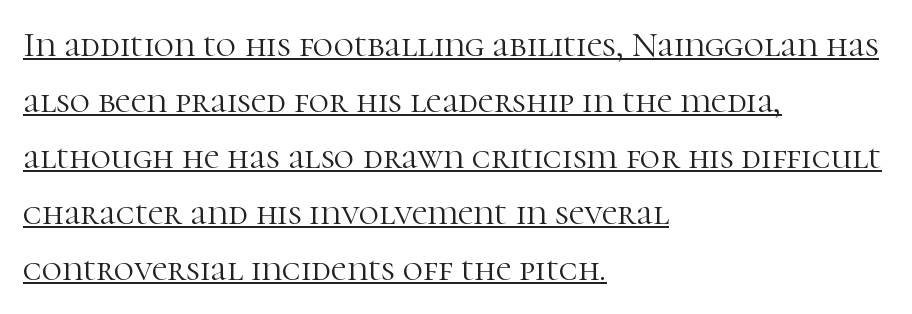
The image shows 35 px light serif type, upright; set left-aligned, normal line spacing (1.6x), normal letter spacing, underlined; high stroke contrast and a medium x-height.
